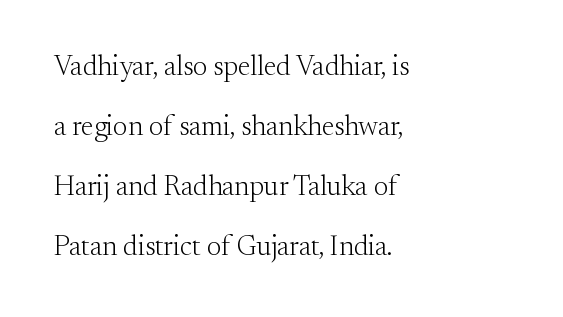
The image shows 28 px light serif type, upright; set left-aligned, loose line spacing (2.14x), normal letter spacing, not underlined; medium stroke contrast and a small x-height.
